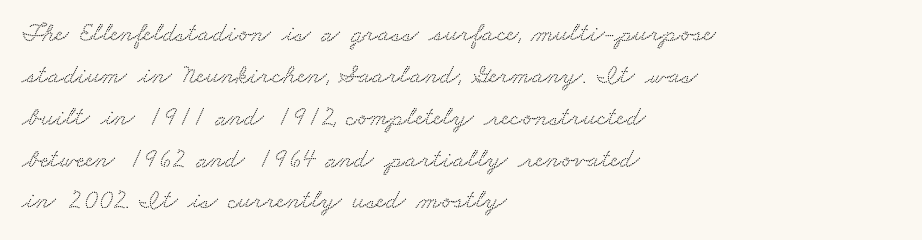
Regular leading. These lines are set flush left with a ragged right edge. The line texture is even and compact thanks to regular tracking. The area under the type is left untouched.
